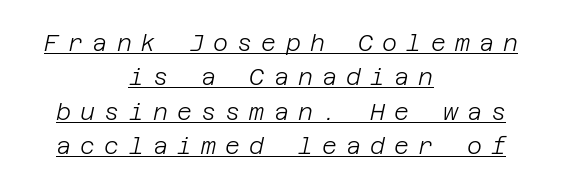
Is there much room between lines? A standard amount, neither cramped nor airy. The rag falls on both sides of this text block equally. The strokes carry an ordinary text weight at most. This rendering features underlined lettering. Inter-character spacing is expanded well beyond the font's built-in metrics.
